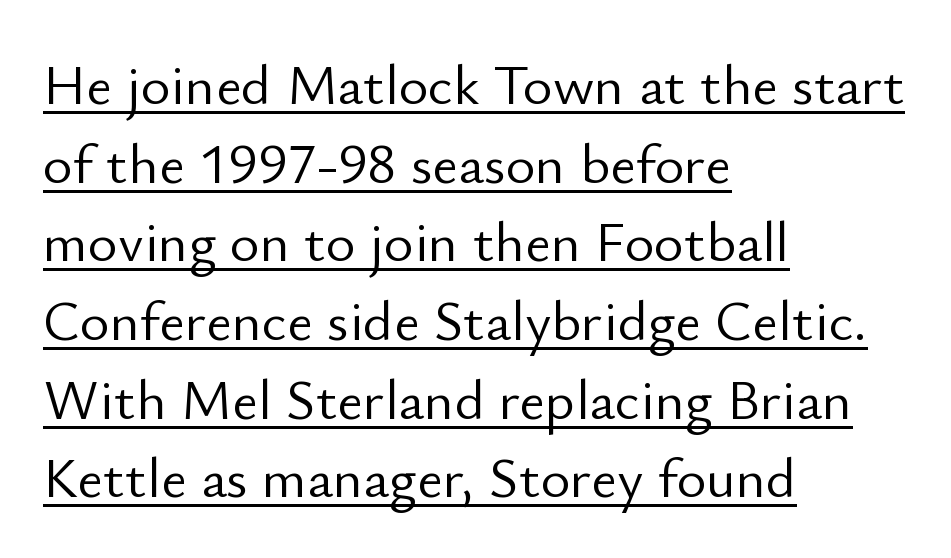
{"serif": "no", "italic": "no", "bold": "no", "weight": "light", "width": "normal", "stroke_contrast": "low", "x_height": "small", "monospaced": "no", "underline": "yes", "align": "left", "line_spacing": "normal", "line_spacing_ratio": 1.38, "letter_spacing": "normal", "letter_spacing_em": 0.0, "glyph_px": 57}
